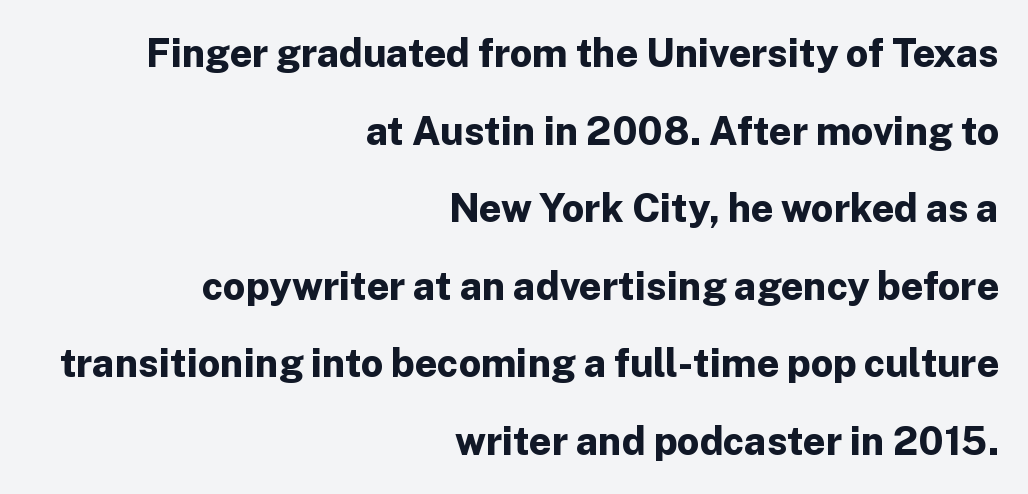
Does the type have serifs? No, each stem ends abruptly. These lines stack with their right ends in a neat column. If you drew a line through each stem, it would be perfectly vertical. Loosely led — the rows are spread out. Tracking value appears to be zero — textbook default spacing. Bold? Absolutely — the strokes are thick and heavy.
